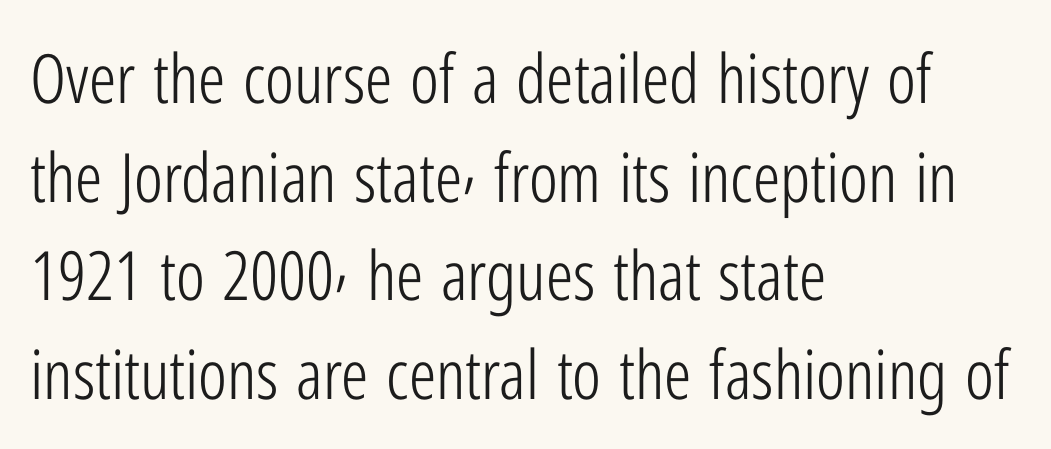
{"serif": "no", "italic": "no", "bold": "no", "weight": "light", "width": "condensed", "stroke_contrast": "low", "x_height": "medium", "monospaced": "no", "underline": "no", "align": "left", "line_spacing": "normal", "line_spacing_ratio": 1.45, "letter_spacing": "normal", "letter_spacing_em": 0.0, "glyph_px": 68}
